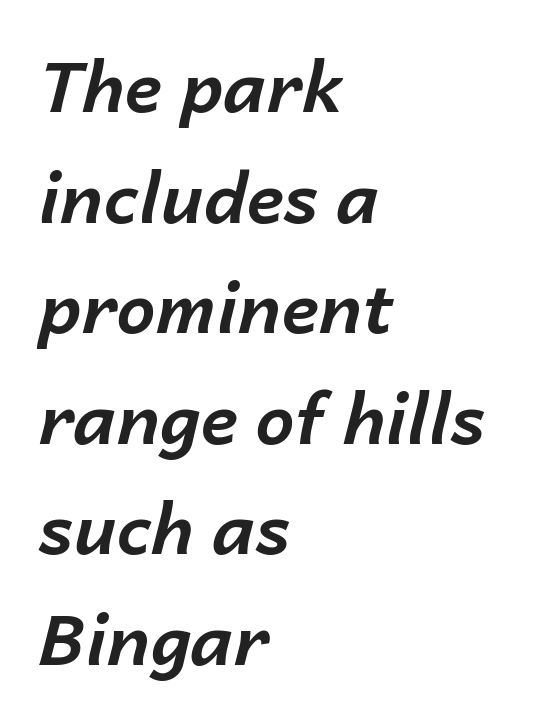
Q: Is the text bold? A: Yes.
Q: Is the text italic (slanted)? A: Yes, it leans right by about 14 degrees.
Q: Is the text underlined? A: No.
Q: How is the paragraph aligned? A: Left-aligned.
Q: Is the spacing between letters normal or unusually wide? A: Normal.
Q: Is the spacing between lines tight, normal or loose? A: Normal.
Q: Width (condensed, normal, or wide)? A: Normal.
Q: Stroke contrast? A: Low.
Q: x-height? A: Medium.
Q: Monospaced? A: No.
